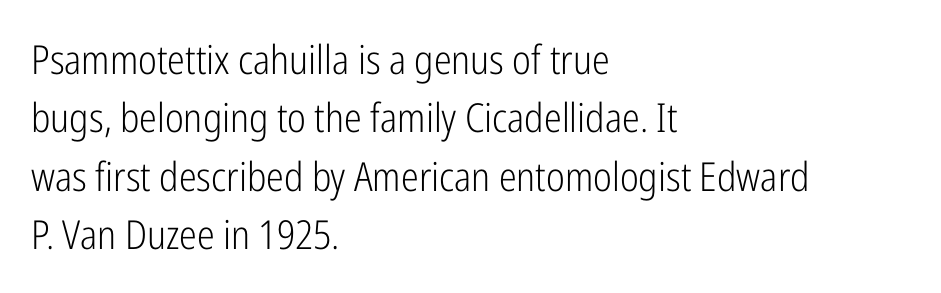
A classic flush-left, rag-right setting is used for this passage. Underline: absent. These lines are rendered in a variable-pitch font. Are there feet on the stems? There aren't — it's a sans.
